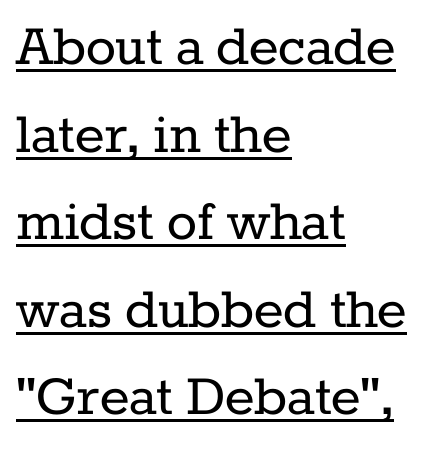
Q: Is the text bold? A: No.
Q: Is the text italic (slanted)? A: No, it is upright.
Q: Is the typeface a serif or a sans-serif typeface? A: Serif.
Q: Is the text underlined? A: Yes.
Q: How is the paragraph aligned? A: Left-aligned.
Q: Is the spacing between letters normal or unusually wide? A: Normal.
Q: Is the spacing between lines tight, normal or loose? A: Normal.
Q: Width (condensed, normal, or wide)? A: Normal.
Q: Stroke contrast? A: Low.
Q: x-height? A: Medium.
Q: Monospaced? A: No.
